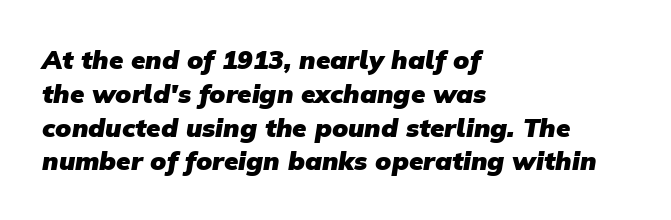
Q: Is the text bold? A: Yes.
Q: Is the text underlined? A: No.
Q: How is the paragraph aligned? A: Left-aligned.
Q: Is the spacing between letters normal or unusually wide? A: Normal.
Q: Is the spacing between lines tight, normal or loose? A: Normal.
